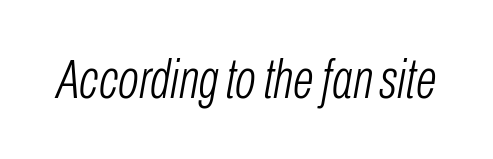
{"italic": "yes", "lean": "right", "slant_degrees": 10, "bold": "no", "weight": "light", "width": "condensed", "stroke_contrast": "low", "x_height": "medium", "monospaced": "no", "underline": "no", "letter_spacing": "normal", "letter_spacing_em": 0.0, "glyph_px": 55}
